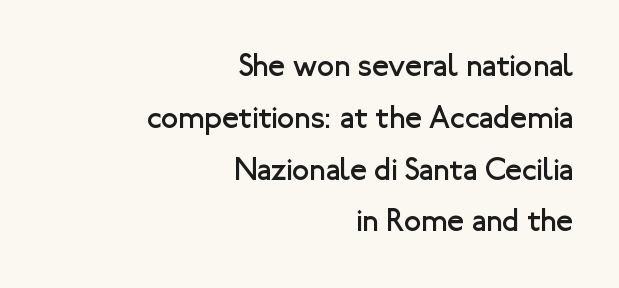
Q: Is the text bold? A: No.
Q: Is the text italic (slanted)? A: No, it is upright.
Q: Is the typeface a serif or a sans-serif typeface? A: Sans-serif.
Q: Is the text underlined? A: No.
Q: How is the paragraph aligned? A: Right-aligned.
Q: Is the spacing between letters normal or unusually wide? A: Normal.
Q: Is the spacing between lines tight, normal or loose? A: Normal.
Q: Width (condensed, normal, or wide)? A: Normal.
Q: Stroke contrast? A: Low.
Q: x-height? A: Medium.
Q: Monospaced? A: No.
